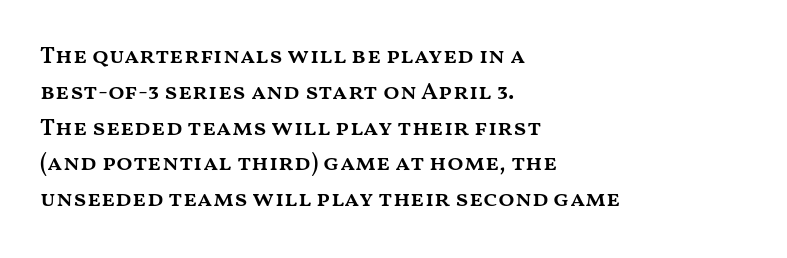
The image shows 24 px text type, upright; set left-aligned, normal line spacing (1.49x), normal letter spacing, not underlined.
